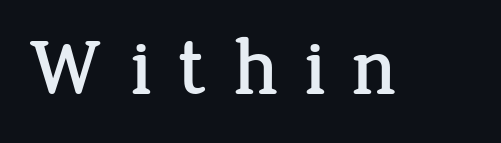
{"serif": "yes", "italic": "no", "width": "normal", "stroke_contrast": "low", "x_height": "medium", "monospaced": "no", "underline": "no", "letter_spacing": "wide", "letter_spacing_em": 0.31, "glyph_px": 80}
